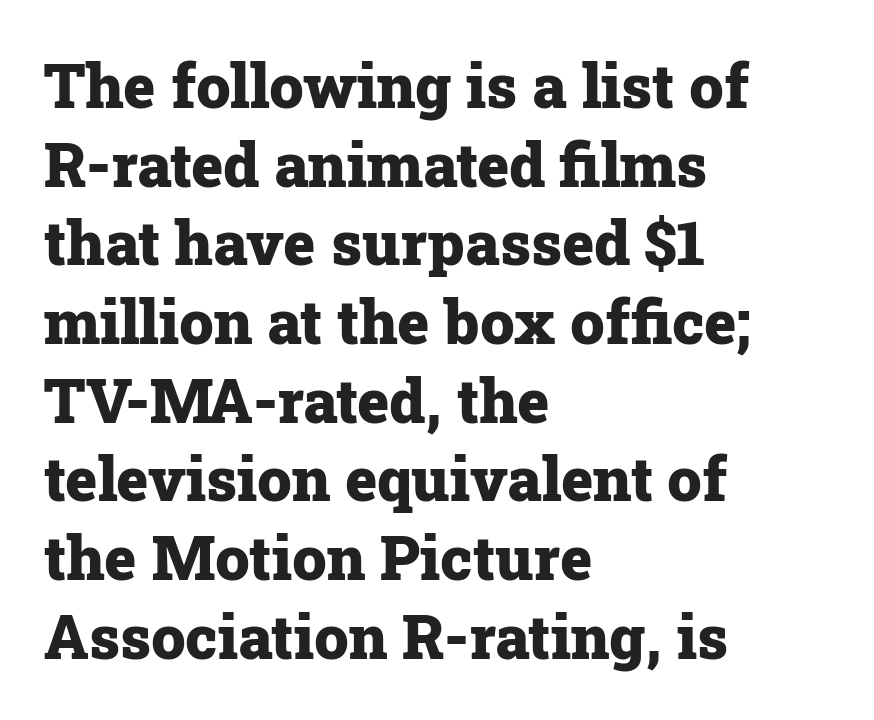
{"serif": "yes", "italic": "no", "bold": "yes", "weight": "heavy", "width": "normal", "stroke_contrast": "low", "x_height": "medium", "monospaced": "no", "underline": "no", "align": "left", "line_spacing": "normal", "line_spacing_ratio": 1.29, "letter_spacing": "normal", "letter_spacing_em": 0.0, "glyph_px": 61}
